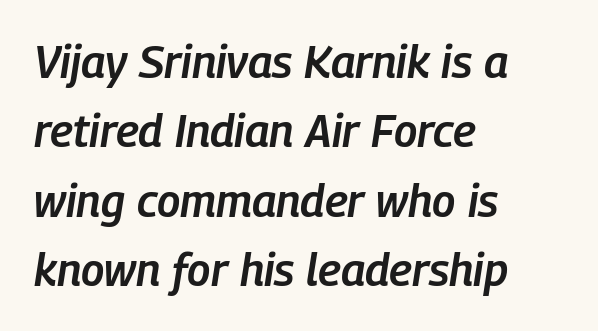
How would I describe the line gaps? Plain and ordinary. A student would call this left alignment; a typographer would say flush left, rag right. A typesetter would call this proportional, since set widths differ per character. The passage shown is not underscored anywhere. The typesetting leans somewhat heavy: a semibold.
